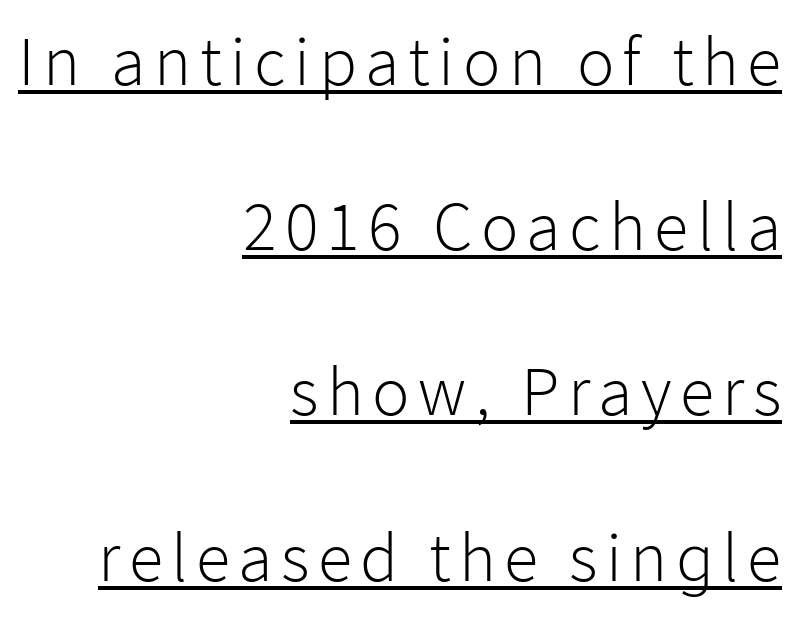
The image shows 70 px light sans-serif type, upright; set right-aligned, loose line spacing (2.36x), underlined; low stroke contrast and a medium x-height.
